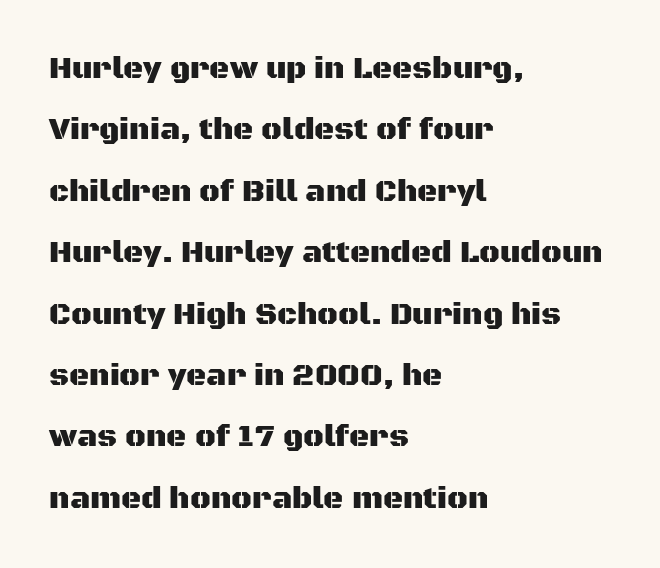
The image shows 31 px sans-serif type, upright; set left-aligned, loose line spacing (1.98x), normal letter spacing, not underlined; medium stroke contrast and a large x-height.
